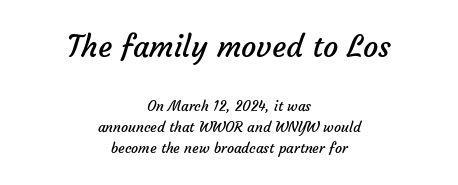
Q: Is the text bold? A: No.
Q: Is the typeface a serif or a sans-serif typeface? A: Sans-serif.
Q: Is the text underlined? A: No.
Q: How is the paragraph aligned? A: Centered.
Q: Is the spacing between letters normal or unusually wide? A: Normal.
Q: Is the spacing between lines tight, normal or loose? A: Normal.
Q: Which block of text is set in a larger size, the first (top) or the second (bottom)? A: The first (top) one.
Q: Width (condensed, normal, or wide)? A: Normal.
Q: Stroke contrast? A: Low.
Q: x-height? A: Medium.
Q: Monospaced? A: No.
